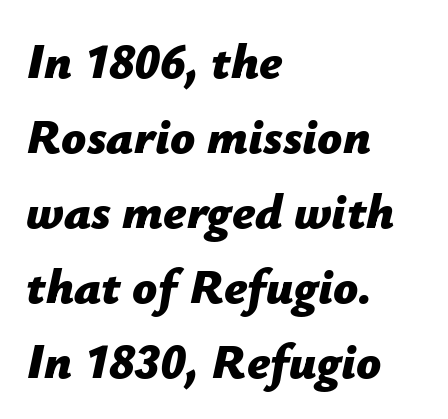
Q: Is the text bold? A: Yes.
Q: Is the text italic (slanted)? A: Yes, it leans right by about 12 degrees.
Q: Is the text underlined? A: No.
Q: How is the paragraph aligned? A: Left-aligned.
Q: Is the spacing between letters normal or unusually wide? A: Normal.
Q: Is the spacing between lines tight, normal or loose? A: Normal.
Q: Width (condensed, normal, or wide)? A: Normal.
Q: Stroke contrast? A: Low.
Q: x-height? A: Medium.
Q: Monospaced? A: No.
